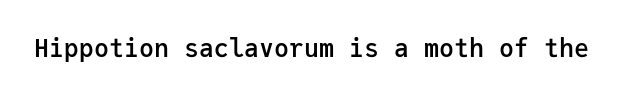
The image shows 25 px text type, upright; set normal letter spacing, not underlined.
